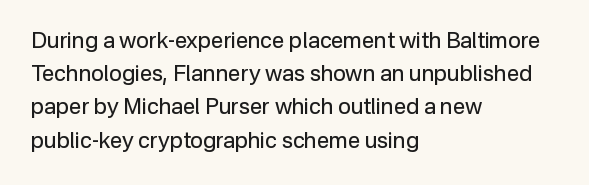
{"italic": "no", "bold": "no", "underline": "no", "align": "left", "line_spacing": "normal", "line_spacing_ratio": 1.51, "letter_spacing": "normal", "letter_spacing_em": 0.0, "glyph_px": 22}
